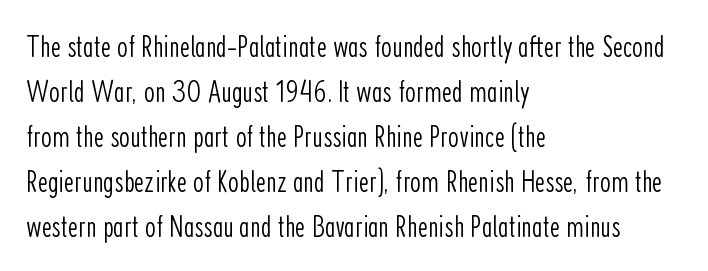
{"serif": "no", "italic": "no", "bold": "no", "weight": "light", "width": "condensed", "stroke_contrast": "low", "x_height": "medium", "monospaced": "no", "underline": "no", "align": "left", "line_spacing": "normal", "line_spacing_ratio": 1.45, "letter_spacing": "normal", "letter_spacing_em": 0.0, "glyph_px": 31}
